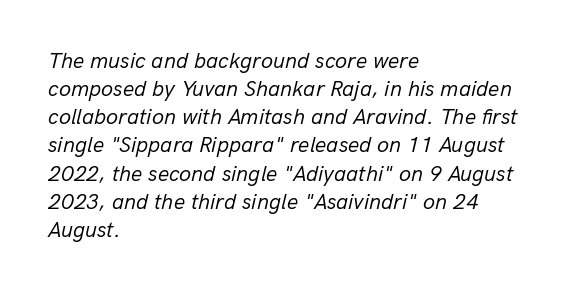
Rule under the text: the space is simply empty. Letters have the restrained weight of plain body copy at most. Caption: multi-line text, flush left, ragged right. Successive baselines arrive at the customary interval. The whole block is typeset with a tilt.
